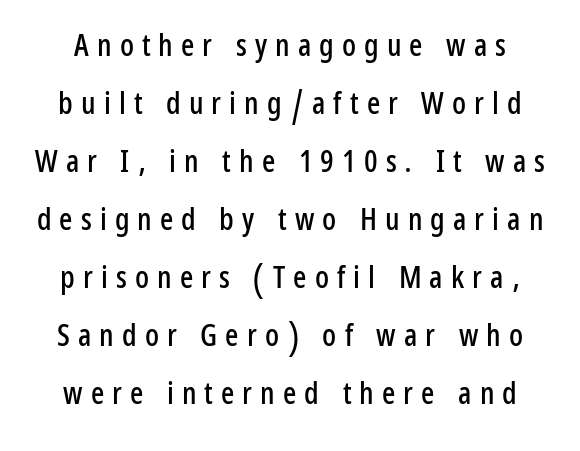
The font family rendered here belongs to the sans-serif group. There is plenty of visible air inserted between adjacent glyphs. No italicization has been applied; the sample stays upright. Note the varied advance widths — an 'i' is clearly narrower than an 'm'.
